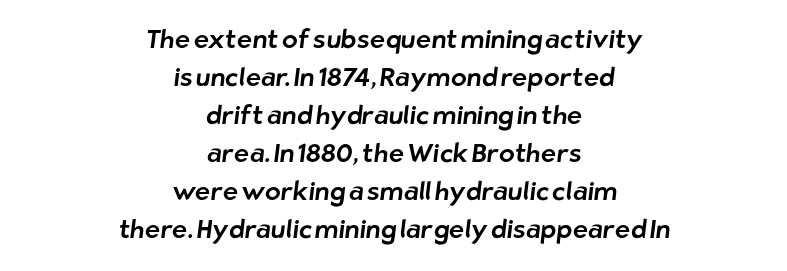
Q: Is the text underlined? A: No.
Q: How is the paragraph aligned? A: Centered.
Q: Is the spacing between letters normal or unusually wide? A: Normal.
Q: Is the spacing between lines tight, normal or loose? A: Normal.
